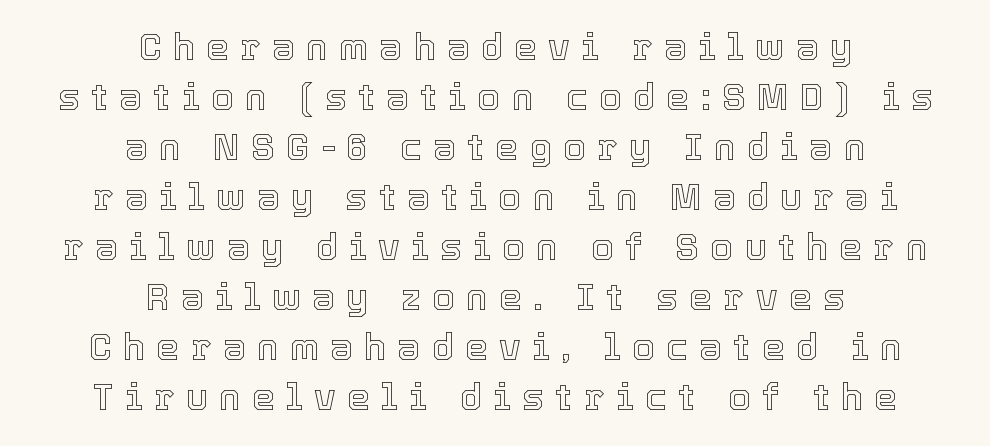
Q: Is the text italic (slanted)? A: No, it is upright.
Q: Is the text underlined? A: No.
Q: How is the paragraph aligned? A: Centered.
Q: Is the spacing between letters normal or unusually wide? A: Unusually wide.
Q: Is the spacing between lines tight, normal or loose? A: Normal.
Q: Width (condensed, normal, or wide)? A: Normal.
Q: x-height? A: Medium.
Q: Monospaced? A: No.
